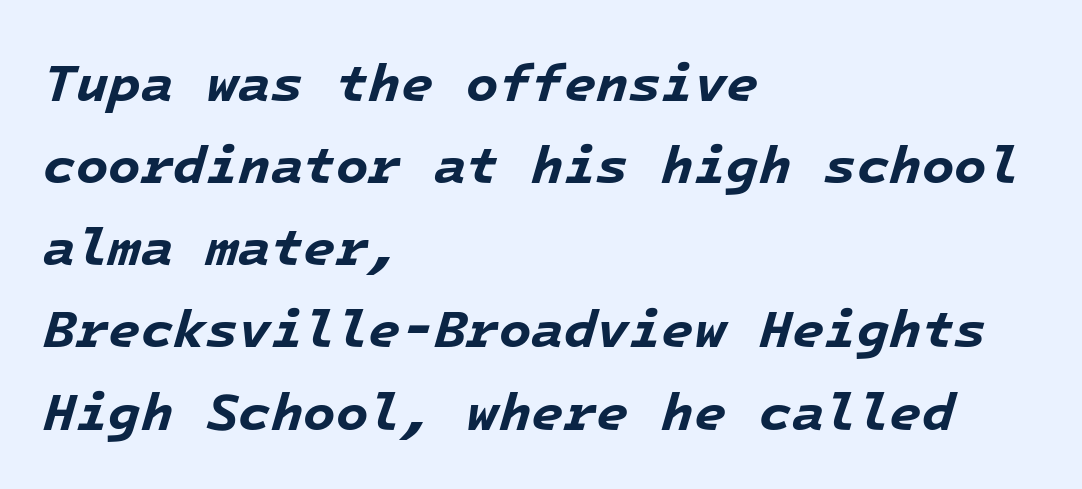
{"italic": "yes", "lean": "right", "slant_degrees": 16, "bold": "yes", "weight": "bold", "width": "normal", "stroke_contrast": "low", "x_height": "medium", "monospaced": "yes", "underline": "no", "align": "left", "line_spacing": "normal", "line_spacing_ratio": 1.55, "letter_spacing": "normal", "letter_spacing_em": 0.0, "glyph_px": 53}
